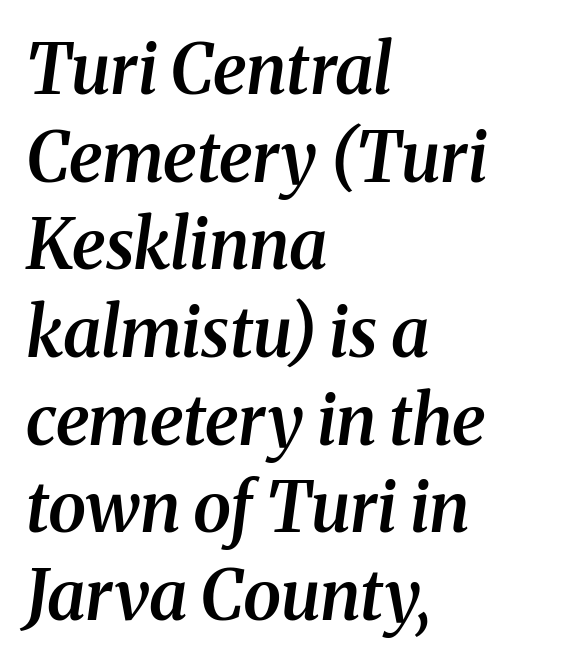
The paragraph has a hard left edge and a soft right edge. The lines sit at an ordinary, default distance from one another. Posture: slanted. Lines of text with bare space underneath. Bold? Not quite — semibold, heavier than regular but stopping short.
